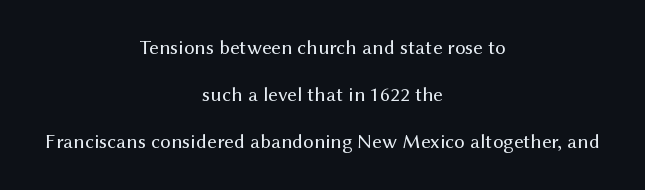
The image shows 21 px text type, upright; set centered, loose line spacing (2.25x), normal letter spacing, not underlined.
